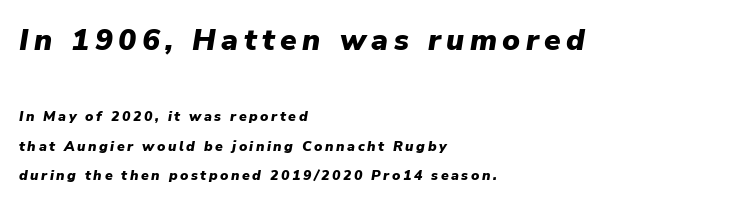
Q: Is the text bold? A: Yes.
Q: Is the text italic (slanted)? A: Yes, it leans right by about 9 degrees.
Q: Is the text underlined? A: No.
Q: How is the paragraph aligned? A: Left-aligned.
Q: Is the spacing between lines tight, normal or loose? A: Loose.
Q: Which block of text is set in a larger size, the first (top) or the second (bottom)? A: The first (top) one.
Q: Width (condensed, normal, or wide)? A: Normal.
Q: Stroke contrast? A: Low.
Q: x-height? A: Medium.
Q: Monospaced? A: No.
